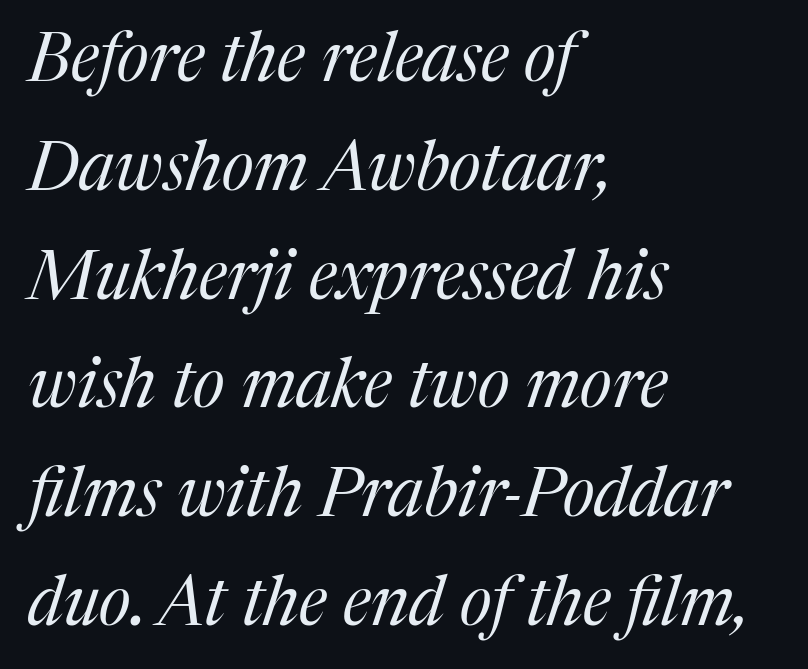
{"serif": "yes", "italic": "yes", "lean": "right", "slant_degrees": 17, "bold": "no", "weight": "regular", "width": "normal", "stroke_contrast": "medium", "x_height": "medium", "monospaced": "no", "underline": "no", "align": "left", "line_spacing": "normal", "line_spacing_ratio": 1.6, "letter_spacing": "normal", "letter_spacing_em": 0.0, "glyph_px": 68}
